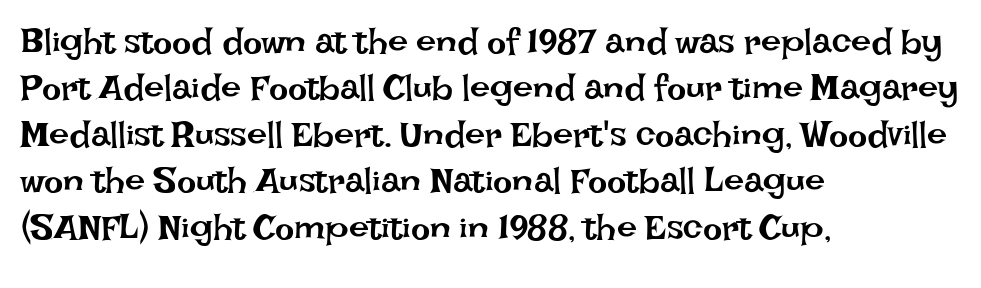
A light-to-regular cut is what we see here. Anything drawn beneath the words? Only blank space. The line-height multiplier appears to be the usual default. The setting favours the left margin, as ordinary paragraphs usually do. This sample uses an upright cut, with every glyph sitting square on the baseline.
